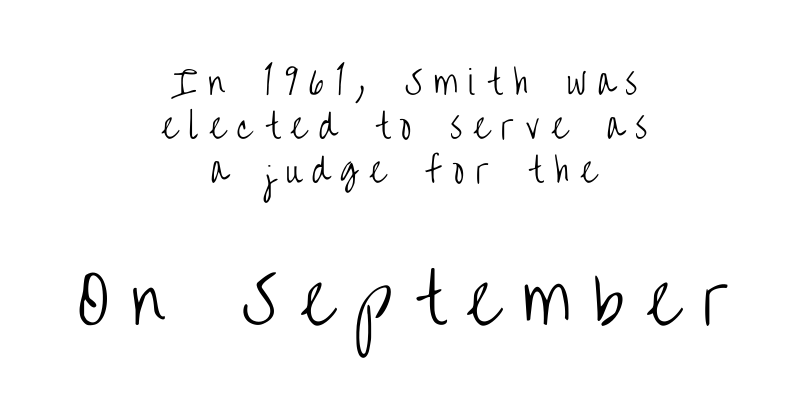
{"serif": "no", "italic": "no", "bold": "no", "weight": "light", "width": "condensed", "stroke_contrast": "low", "x_height": "large", "monospaced": "no", "underline": "no", "align": "center", "line_spacing": "normal", "line_spacing_ratio": 1.33, "letter_spacing": "wide", "letter_spacing_em": 0.34, "larger_block": "second", "size_ratio": 2.0, "glyph_px": 66}
